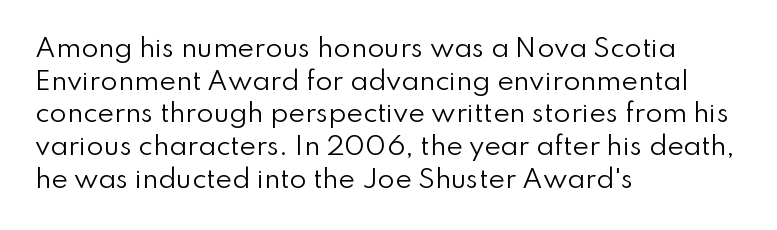
{"italic": "no", "bold": "no", "underline": "no", "align": "left", "line_spacing": "normal", "line_spacing_ratio": 1.31, "letter_spacing": "normal", "letter_spacing_em": 0.0, "glyph_px": 25}
